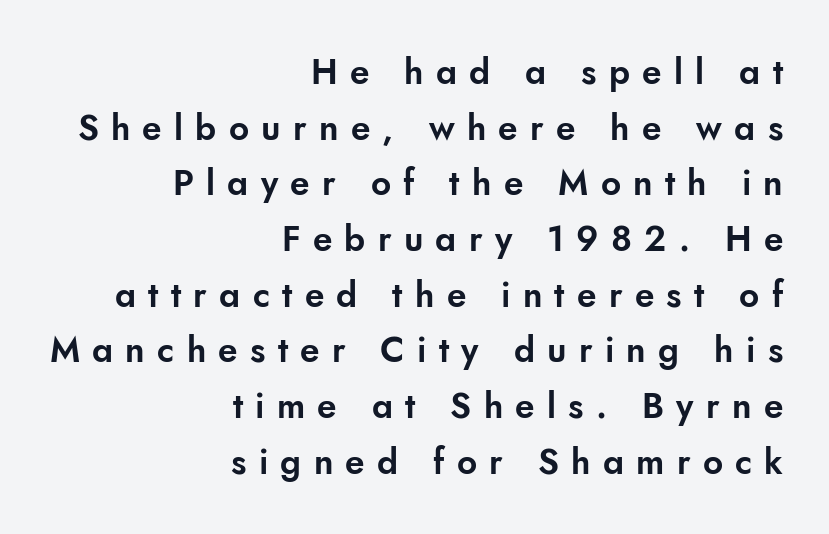
What kind of face is this? One without serifs — a sans. A normal amount of white space separates one row of letters from the next. Look at the tracking — it's clearly loosened, letters drifting apart. Ordinary non-slanted type is in use. Descender tails drop into unmarked territory.
